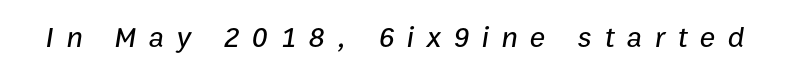
Between one letter and the next there's a generous, obvious gap. You could not count columns in this text — the font is proportionally spaced. The passage shown is not underscored anywhere. Tall strokes in this sample are angled rather than plumb.
